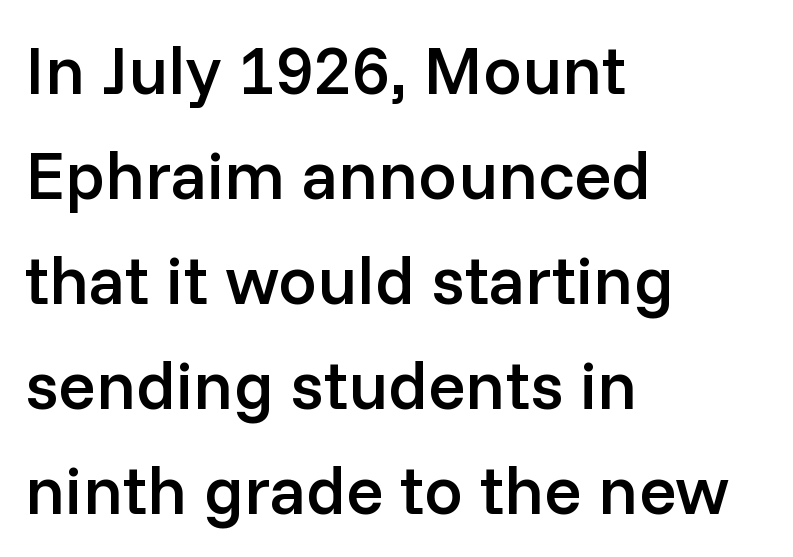
Q: Is the text bold? A: Semi-bold.
Q: Is the text italic (slanted)? A: No, it is upright.
Q: Is the typeface a serif or a sans-serif typeface? A: Sans-serif.
Q: Is the text underlined? A: No.
Q: How is the paragraph aligned? A: Left-aligned.
Q: Is the spacing between letters normal or unusually wide? A: Normal.
Q: Is the spacing between lines tight, normal or loose? A: Normal.
Q: Width (condensed, normal, or wide)? A: Normal.
Q: Stroke contrast? A: Low.
Q: x-height? A: Medium.
Q: Monospaced? A: No.
